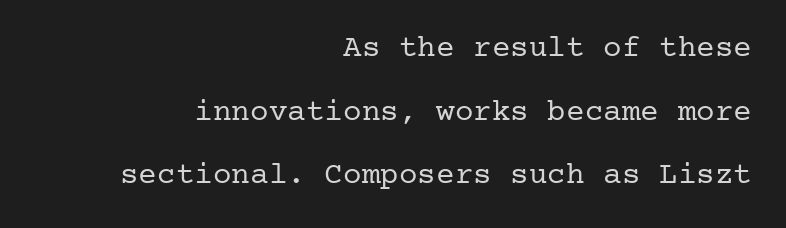
Q: Is the text bold? A: No.
Q: Is the text italic (slanted)? A: No, it is upright.
Q: Is the typeface a serif or a sans-serif typeface? A: Serif.
Q: Is the text underlined? A: No.
Q: How is the paragraph aligned? A: Right-aligned.
Q: Is the spacing between letters normal or unusually wide? A: Normal.
Q: Is the spacing between lines tight, normal or loose? A: Loose.
Q: Width (condensed, normal, or wide)? A: Normal.
Q: Stroke contrast? A: Low.
Q: x-height? A: Medium.
